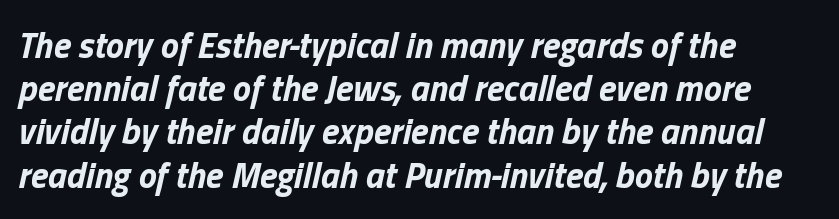
Looks like regular typesetting: each glyph gets only the width it needs. No word sits above an underline. Default kerning and tracking; the words read as compact shapes. Strong, thick strokes mark this as bold type. The glyphs look as if they've been sheared to an angle. Each line starts at the same left margin while the right side varies.
